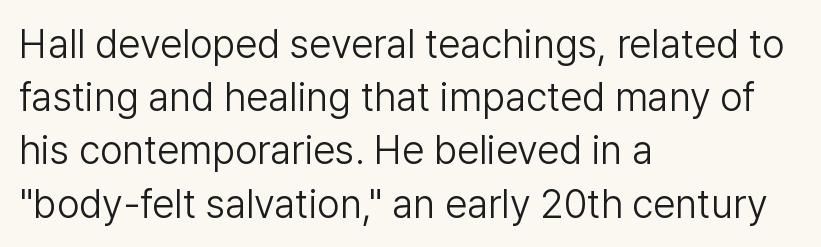
Nothing sits at the stroke ends, so this counts as sans-serif. Nothing unusual about the tracking: characters are spaced as the font intends. The gap between lines stays unmarked. The leading is moderate, giving the passage an even texture.
